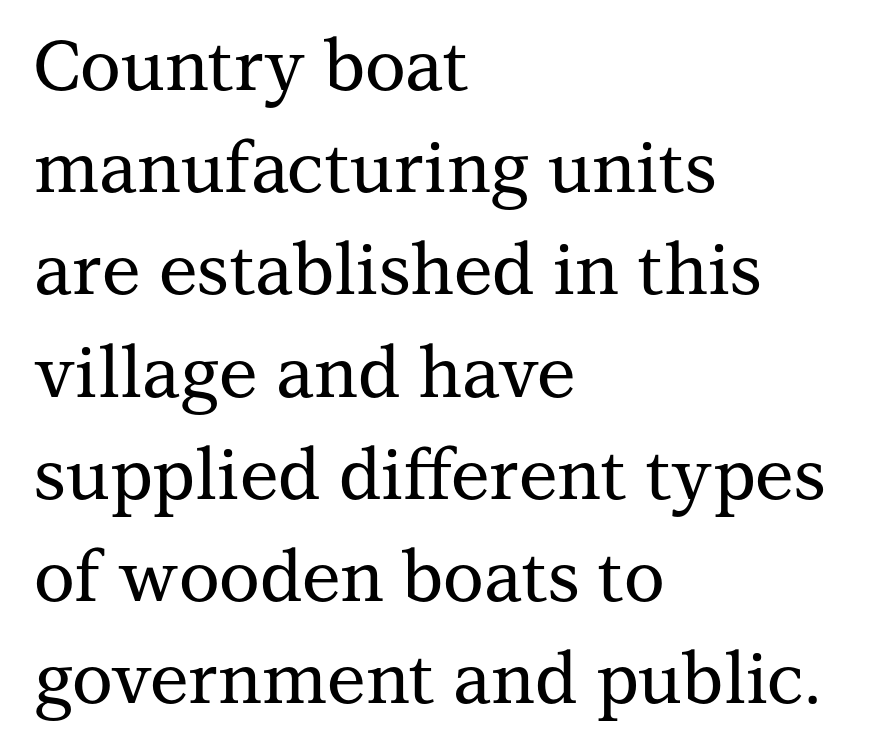
{"serif": "yes", "italic": "no", "width": "normal", "stroke_contrast": "medium", "x_height": "medium", "monospaced": "no", "underline": "no", "align": "left", "line_spacing": "normal", "line_spacing_ratio": 1.46, "letter_spacing": "normal", "letter_spacing_em": 0.0, "glyph_px": 70}
